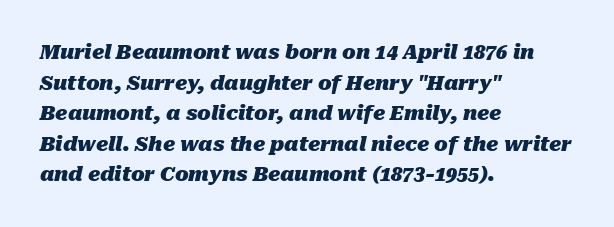
The passage shown stacks its lines at a standard gap. The type is set solid horizontally, with unmodified tracking. Which margin do the lines hug? The left one — the right edge is uneven. Students, this is bold: see how much ink each stroke carries. The gap between lines stays unmarked.
